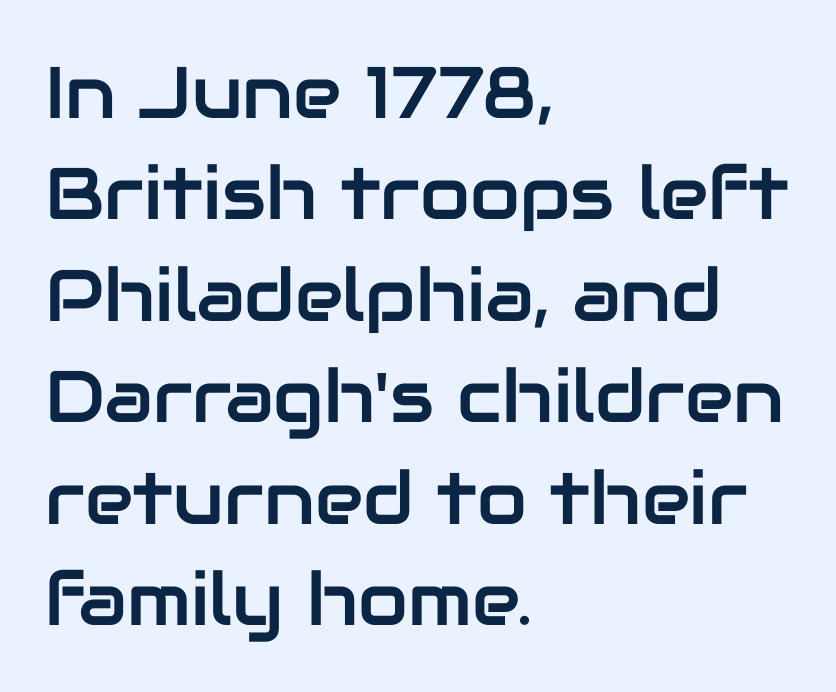
Q: Is the text italic (slanted)? A: No, it is upright.
Q: Is the typeface a serif or a sans-serif typeface? A: Sans-serif.
Q: Is the text underlined? A: No.
Q: How is the paragraph aligned? A: Left-aligned.
Q: Is the spacing between letters normal or unusually wide? A: Normal.
Q: Is the spacing between lines tight, normal or loose? A: Normal.
Q: Width (condensed, normal, or wide)? A: Normal.
Q: Stroke contrast? A: Low.
Q: x-height? A: Medium.
Q: Monospaced? A: No.
